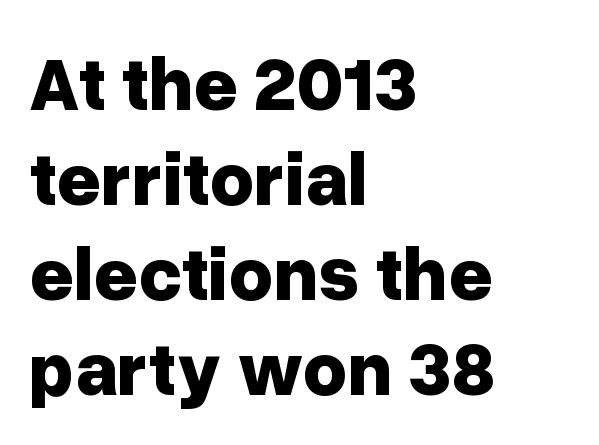
{"serif": "no", "italic": "no", "bold": "yes", "weight": "bold", "width": "normal", "stroke_contrast": "low", "x_height": "medium", "monospaced": "no", "underline": "no", "align": "left", "line_spacing": "normal", "line_spacing_ratio": 1.25, "letter_spacing": "normal", "letter_spacing_em": 0.0, "glyph_px": 76}
